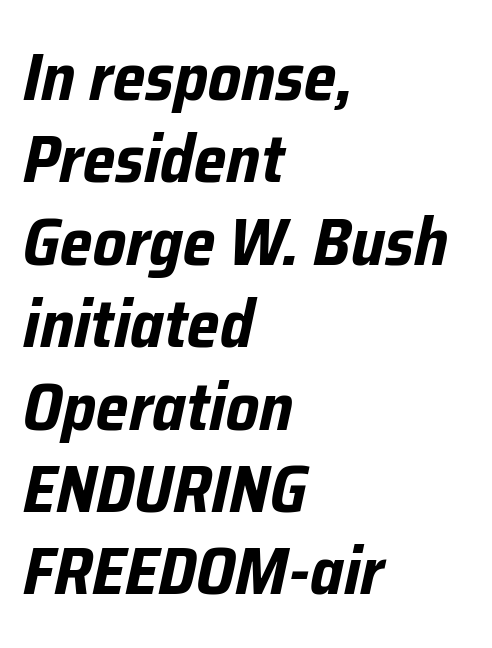
Q: Is the text bold? A: Yes.
Q: Is the text italic (slanted)? A: Yes, it leans right by about 12 degrees.
Q: Is the text underlined? A: No.
Q: How is the paragraph aligned? A: Left-aligned.
Q: Is the spacing between letters normal or unusually wide? A: Normal.
Q: Width (condensed, normal, or wide)? A: Condensed.
Q: Stroke contrast? A: Low.
Q: x-height? A: Medium.
Q: Monospaced? A: No.
